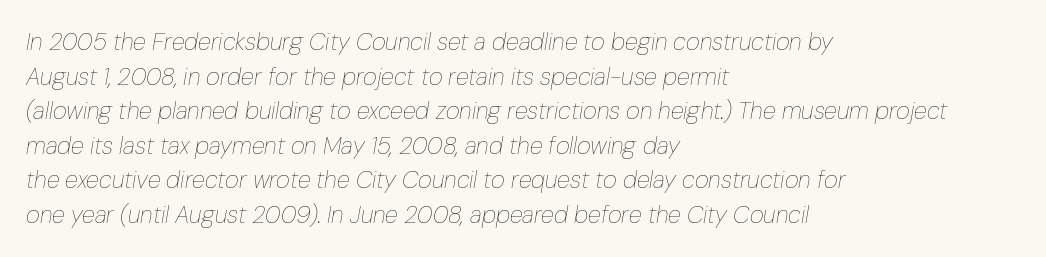
Q: Is the text bold? A: No.
Q: Is the text italic (slanted)? A: Yes, it leans right by about 10 degrees.
Q: Is the text underlined? A: No.
Q: How is the paragraph aligned? A: Left-aligned.
Q: Is the spacing between letters normal or unusually wide? A: Normal.
Q: Is the spacing between lines tight, normal or loose? A: Normal.
